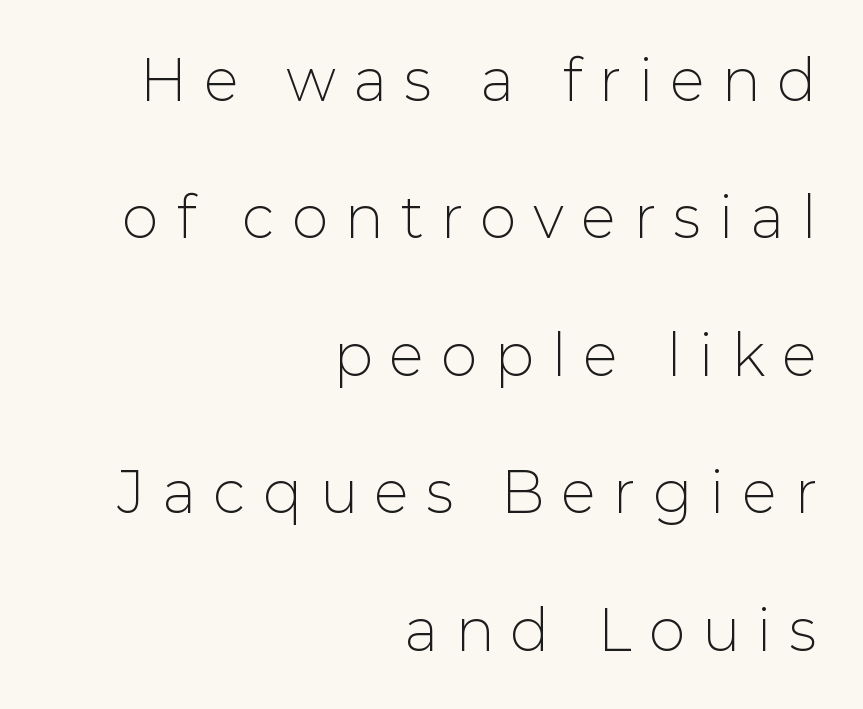
Q: Is the text bold? A: No.
Q: Is the text italic (slanted)? A: No, it is upright.
Q: Is the typeface a serif or a sans-serif typeface? A: Sans-serif.
Q: Is the text underlined? A: No.
Q: How is the paragraph aligned? A: Right-aligned.
Q: Is the spacing between letters normal or unusually wide? A: Unusually wide.
Q: Is the spacing between lines tight, normal or loose? A: Loose.
Q: Width (condensed, normal, or wide)? A: Normal.
Q: Stroke contrast? A: Low.
Q: x-height? A: Medium.
Q: Monospaced? A: No.
